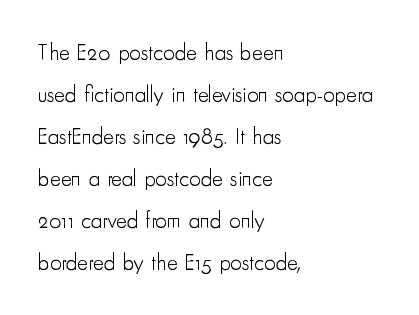
The image shows 23 px text type, upright; set left-aligned, line spacing 1.83x, normal letter spacing, not underlined.
